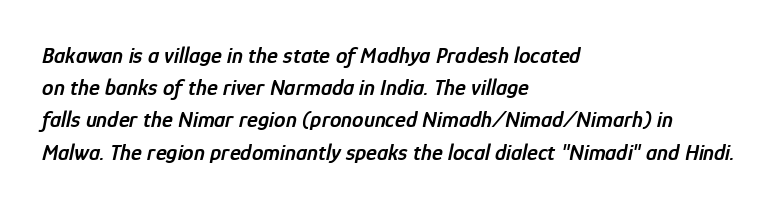
The image shows 23 px text type, italic (leaning right); set left-aligned, normal line spacing (1.4x), normal letter spacing, not underlined.
